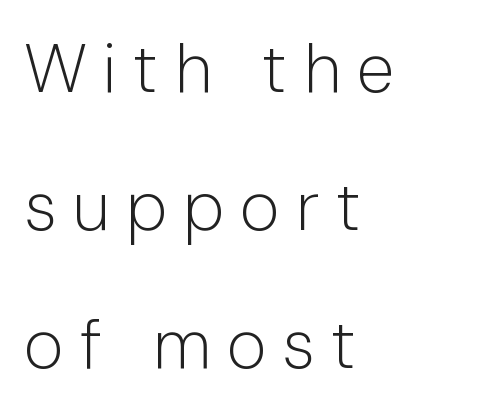
Is this a fixed-width face? No — the glyphs have proportional, varying widths. Posture: vertical. Between one letter and the next there's a generous, obvious gap. A student would call this left alignment; a typographer would say flush left, rag right.
